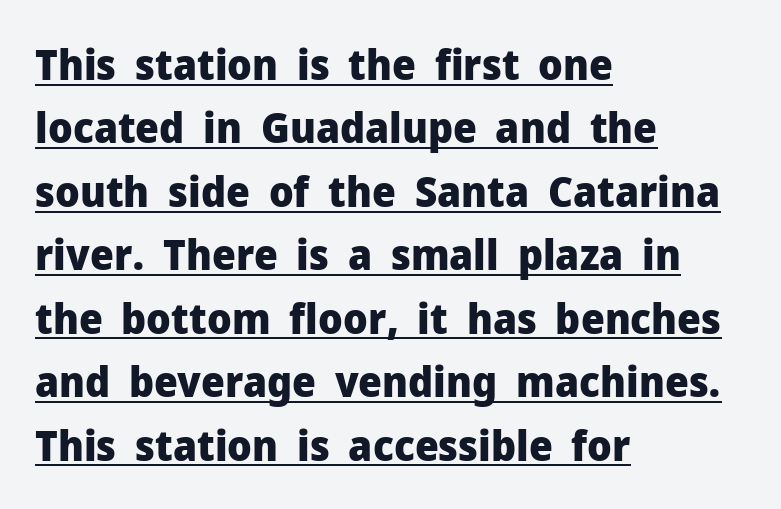
{"serif": "no", "italic": "no", "bold": "yes", "weight": "heavy", "width": "normal", "stroke_contrast": "low", "x_height": "medium", "monospaced": "no", "underline": "yes", "align": "left", "line_spacing": "normal", "line_spacing_ratio": 1.51, "letter_spacing": "normal", "letter_spacing_em": 0.0, "glyph_px": 42}
